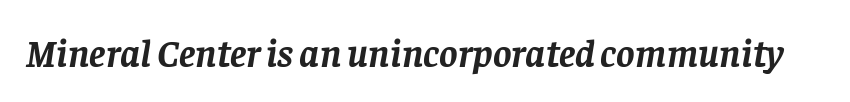
Q: Is the text bold? A: Yes.
Q: Is the text italic (slanted)? A: Yes, it leans right by about 8 degrees.
Q: Is the typeface a serif or a sans-serif typeface? A: Serif.
Q: Is the text underlined? A: No.
Q: Is the spacing between letters normal or unusually wide? A: Normal.
Q: Width (condensed, normal, or wide)? A: Normal.
Q: Stroke contrast? A: Low.
Q: x-height? A: Large.
Q: Monospaced? A: No.
